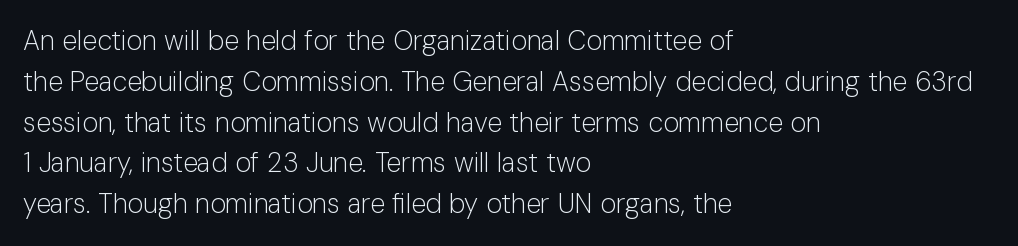
Q: Is the text bold? A: No.
Q: Is the text italic (slanted)? A: No, it is upright.
Q: Is the text underlined? A: No.
Q: How is the paragraph aligned? A: Left-aligned.
Q: Is the spacing between letters normal or unusually wide? A: Normal.
Q: Is the spacing between lines tight, normal or loose? A: Normal.
